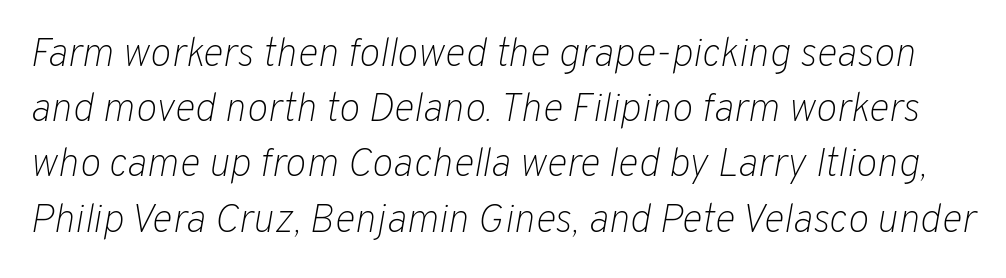
Q: Is the text bold? A: No.
Q: Is the text italic (slanted)? A: Yes, it leans right by about 10 degrees.
Q: Is the text underlined? A: No.
Q: Is the spacing between letters normal or unusually wide? A: Normal.
Q: Is the spacing between lines tight, normal or loose? A: Normal.
Q: Width (condensed, normal, or wide)? A: Normal.
Q: Stroke contrast? A: Low.
Q: x-height? A: Medium.
Q: Monospaced? A: No.
